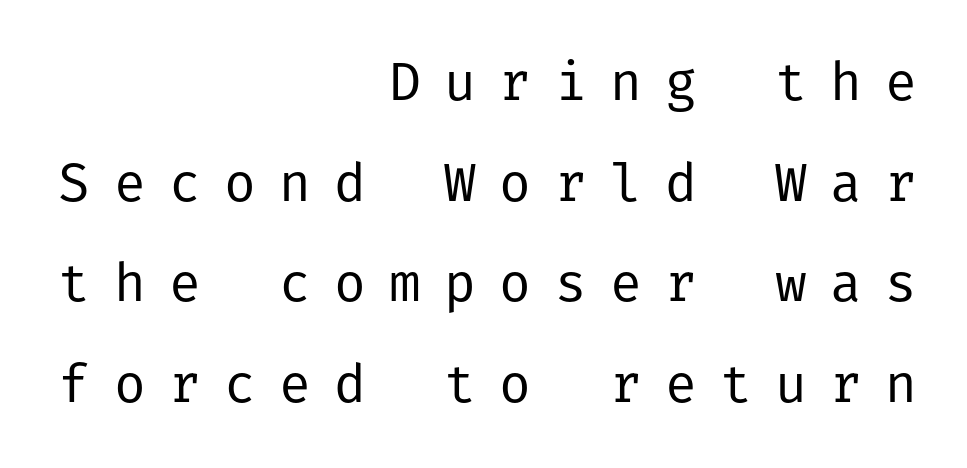
Q: Is the text bold? A: No.
Q: Is the text italic (slanted)? A: No, it is upright.
Q: Is the typeface a serif or a sans-serif typeface? A: Sans-serif.
Q: Is the text underlined? A: No.
Q: How is the paragraph aligned? A: Right-aligned.
Q: Is the spacing between letters normal or unusually wide? A: Unusually wide.
Q: Is the spacing between lines tight, normal or loose? A: Loose.
Q: Width (condensed, normal, or wide)? A: Normal.
Q: Stroke contrast? A: Low.
Q: x-height? A: Medium.
